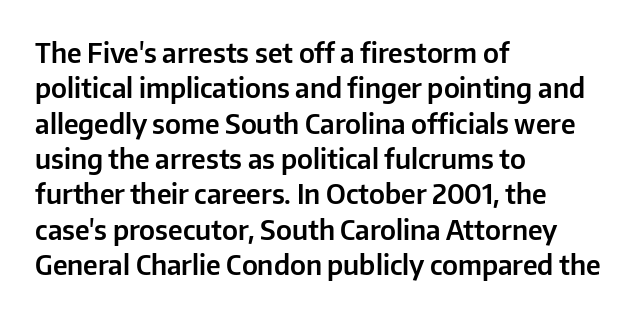
Q: Is the text italic (slanted)? A: No, it is upright.
Q: Is the text underlined? A: No.
Q: How is the paragraph aligned? A: Left-aligned.
Q: Is the spacing between letters normal or unusually wide? A: Normal.
Q: Is the spacing between lines tight, normal or loose? A: Normal.
